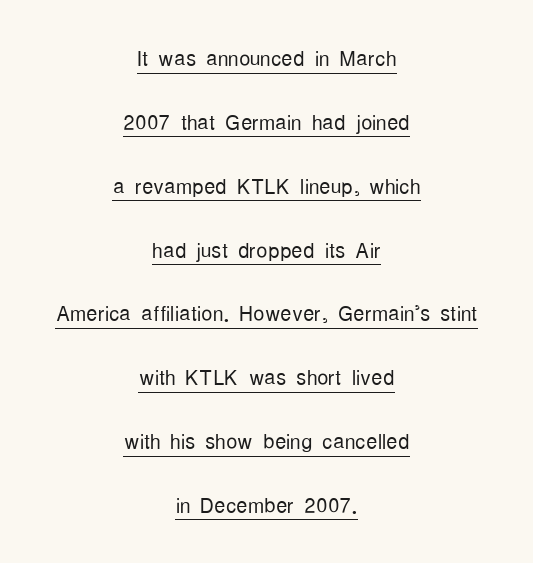
{"serif": "no", "italic": "no", "bold": "no", "weight": "light", "width": "condensed", "stroke_contrast": "low", "x_height": "medium", "monospaced": "no", "underline": "yes", "align": "center", "line_spacing": "loose", "line_spacing_ratio": 2.28, "letter_spacing": "normal", "letter_spacing_em": 0.0, "glyph_px": 28}
